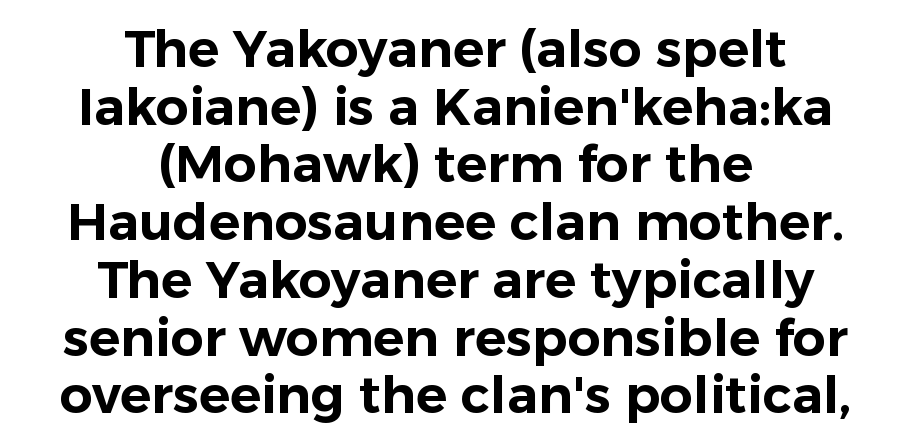
You could not count columns in this text — the font is proportionally spaced. Honestly, there is no underline to notice here at all. Each line is balanced around a shared central axis. Cramped leading.
